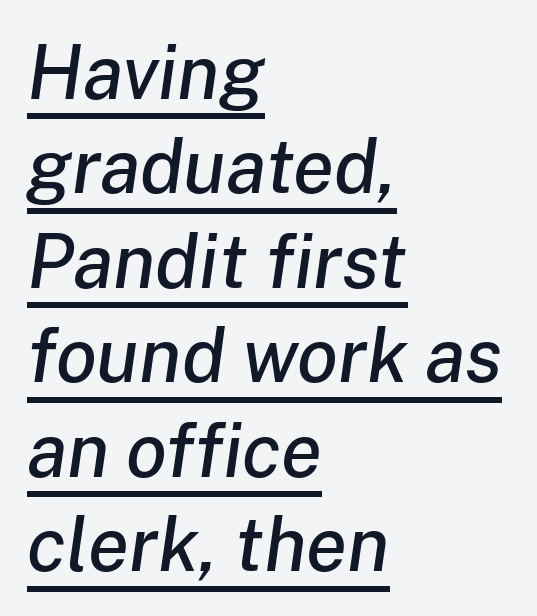
Q: Is the text italic (slanted)? A: Yes, it leans right by about 8 degrees.
Q: Is the text underlined? A: Yes.
Q: How is the paragraph aligned? A: Left-aligned.
Q: Is the spacing between letters normal or unusually wide? A: Normal.
Q: Is the spacing between lines tight, normal or loose? A: Normal.
Q: Width (condensed, normal, or wide)? A: Normal.
Q: Stroke contrast? A: Low.
Q: x-height? A: Medium.
Q: Monospaced? A: No.
